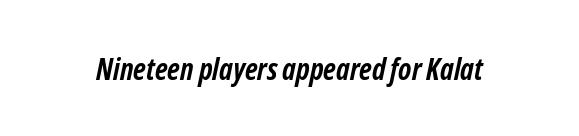
Q: Is the text bold? A: Yes.
Q: Is the text italic (slanted)? A: Yes, it leans right by about 12 degrees.
Q: Is the text underlined? A: No.
Q: Is the spacing between letters normal or unusually wide? A: Normal.
Q: Width (condensed, normal, or wide)? A: Condensed.
Q: Stroke contrast? A: Low.
Q: x-height? A: Medium.
Q: Monospaced? A: No.
